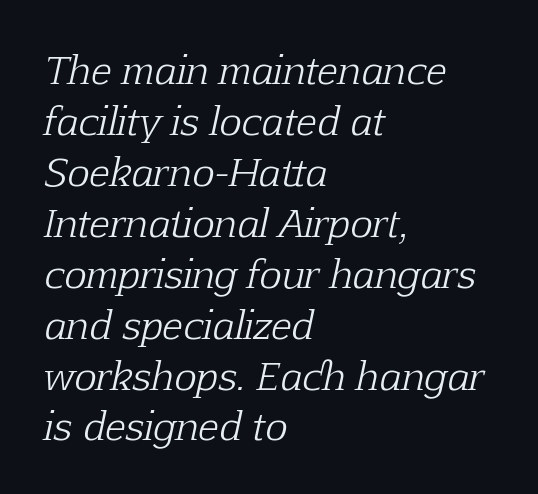
Q: Is the text bold? A: No.
Q: Is the text italic (slanted)? A: Yes, it leans right by about 12 degrees.
Q: Is the typeface a serif or a sans-serif typeface? A: Serif.
Q: Is the text underlined? A: No.
Q: How is the paragraph aligned? A: Left-aligned.
Q: Is the spacing between letters normal or unusually wide? A: Normal.
Q: Is the spacing between lines tight, normal or loose? A: Normal.
Q: Width (condensed, normal, or wide)? A: Normal.
Q: Stroke contrast? A: Low.
Q: x-height? A: Medium.
Q: Monospaced? A: No.
